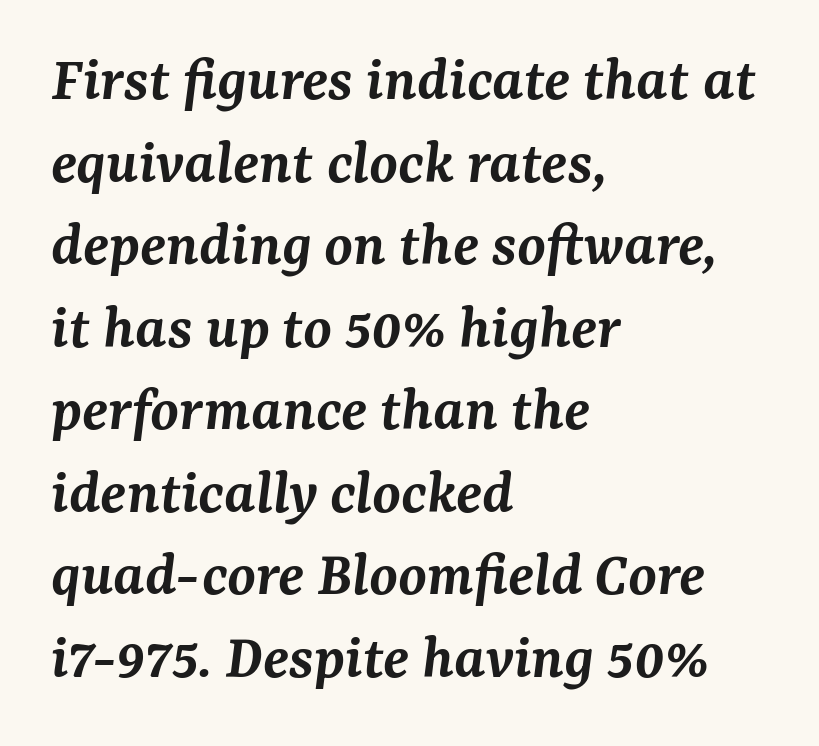
In terms of letterspacing, this is plain default setting. Summary of vertical rhythm: regular, with standard interline spacing. Does the type have serifs? Yes, each stem ends in a small foot. Leftover space on each line is placed entirely after the last word. The foot of each line stays bare and open. A bit beefed up — I'd call it semibold rather than bold.
